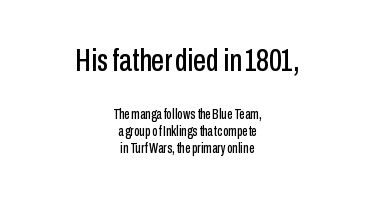
{"serif": "no", "italic": "no", "width": "condensed", "stroke_contrast": "low", "x_height": "medium", "monospaced": "no", "underline": "no", "align": "center", "line_spacing_ratio": 1.2, "letter_spacing": "normal", "letter_spacing_em": 0.0, "larger_block": "first", "size_ratio": 2.29, "glyph_px": 32}
